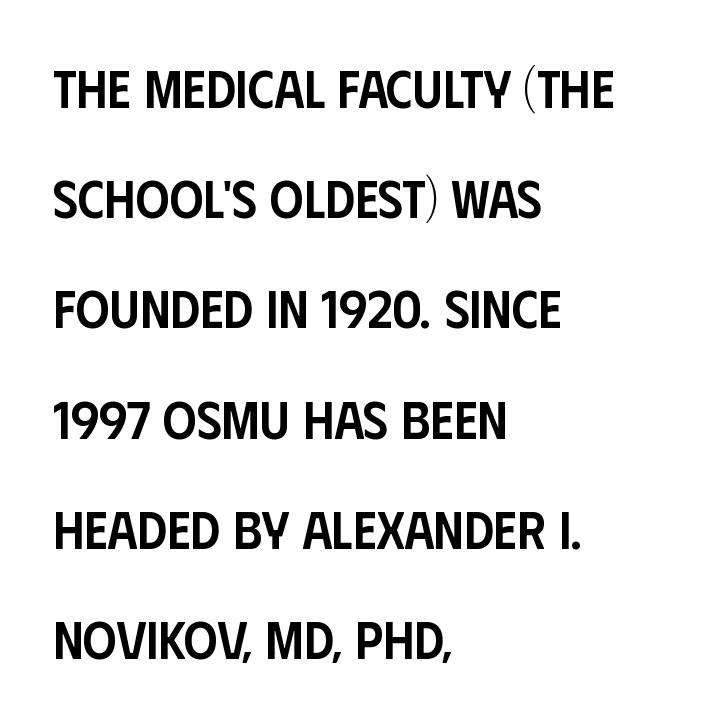
If you drew a ruler down the left edge, every line would touch it. Note: no serifs on the glyphs. This sample has the flowing, uneven cadence of proportional lettering. Students, note that the glyphs here touch the page at normal intervals. The lines are spread far apart with generous leading.
